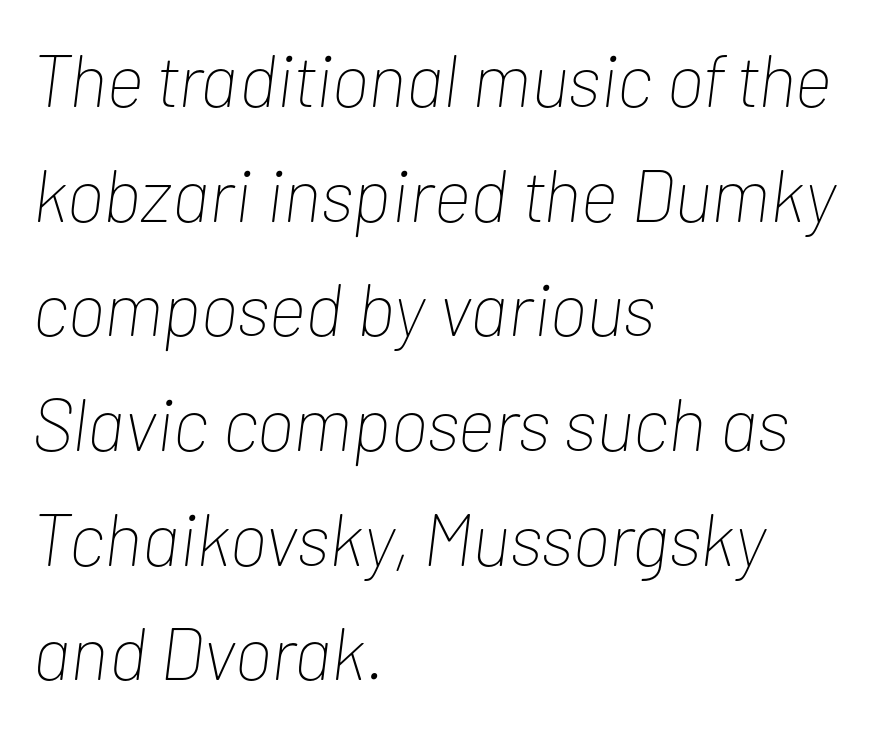
Students, note that the glyphs here touch the page at normal intervals. Every character sits at an angle, as italics do. This sample is left-justified, so line endings fall wherever the words run out. These lines are rendered in a variable-pitch font. The letters look calm and open, with moderate or lighter stems. Check under the words: just untouched page.
